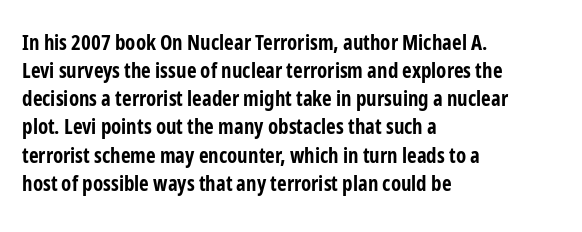
{"italic": "no", "bold": "yes", "underline": "no", "align": "left", "line_spacing": "normal", "line_spacing_ratio": 1.34, "letter_spacing": "normal", "letter_spacing_em": 0.0, "glyph_px": 21}
